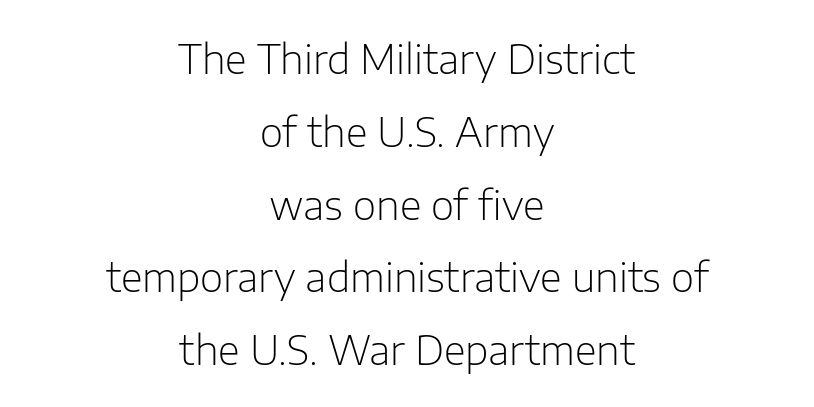
Q: Is the text bold? A: No.
Q: Is the text italic (slanted)? A: No, it is upright.
Q: Is the typeface a serif or a sans-serif typeface? A: Sans-serif.
Q: Is the text underlined? A: No.
Q: How is the paragraph aligned? A: Centered.
Q: Is the spacing between letters normal or unusually wide? A: Normal.
Q: Width (condensed, normal, or wide)? A: Normal.
Q: Stroke contrast? A: Low.
Q: x-height? A: Medium.
Q: Monospaced? A: No.
